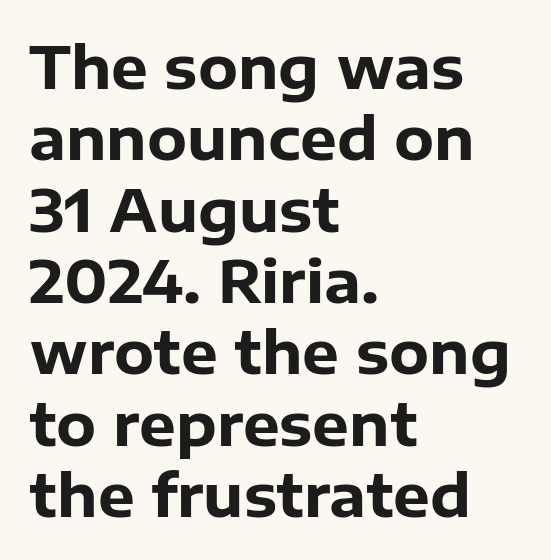
The image shows 58 px heavy sans-serif type, upright; set left-aligned, line spacing 1.23x, normal letter spacing, not underlined; low stroke contrast and a medium x-height.
